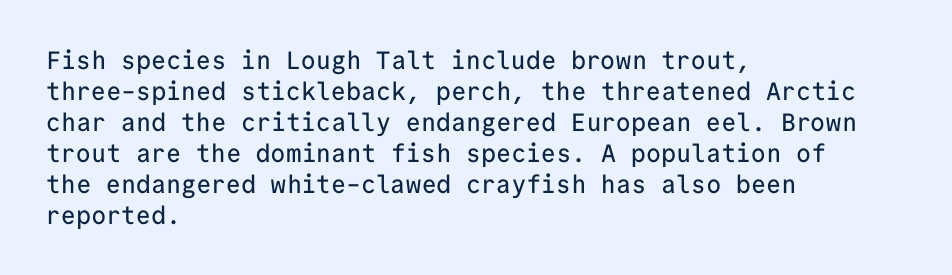
Q: Is the text italic (slanted)? A: No, it is upright.
Q: Is the text underlined? A: No.
Q: How is the paragraph aligned? A: Left-aligned.
Q: Is the spacing between letters normal or unusually wide? A: Normal.
